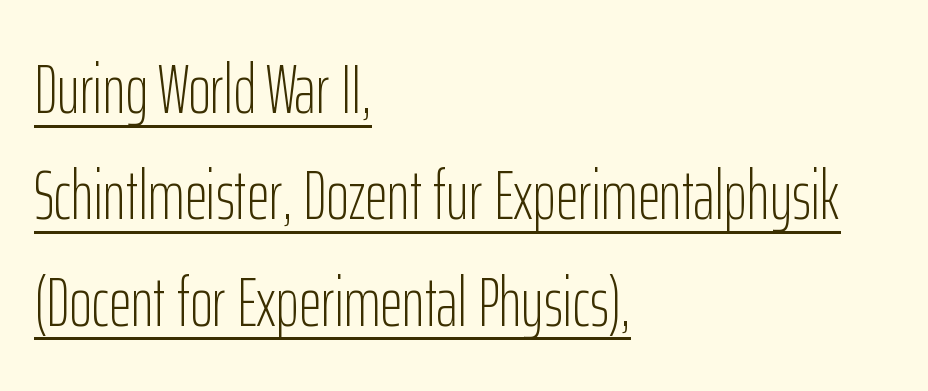
The image shows 69 px light, condensed sans-serif type, upright; set left-aligned, normal line spacing (1.54x), normal letter spacing, underlined; low stroke contrast and a medium x-height.
